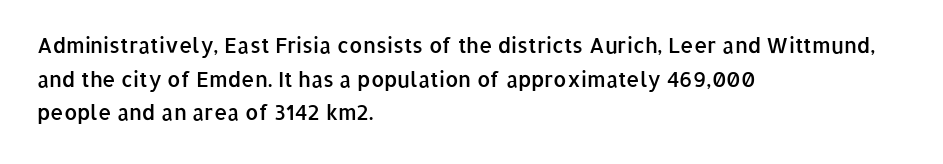
The image shows 21 px text type, upright; set left-aligned, normal line spacing (1.6x), normal letter spacing, not underlined.
